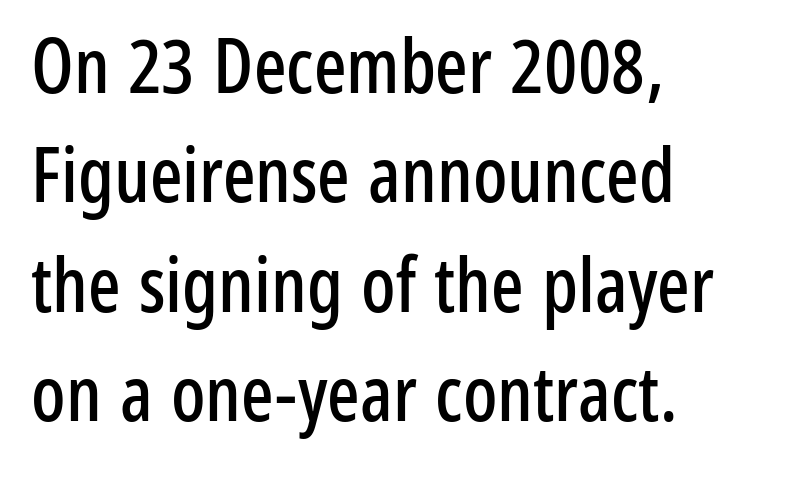
{"serif": "no", "italic": "no", "width": "condensed", "stroke_contrast": "low", "x_height": "medium", "monospaced": "no", "underline": "no", "align": "left", "line_spacing": "normal", "line_spacing_ratio": 1.44, "letter_spacing": "normal", "letter_spacing_em": 0.0, "glyph_px": 76}
